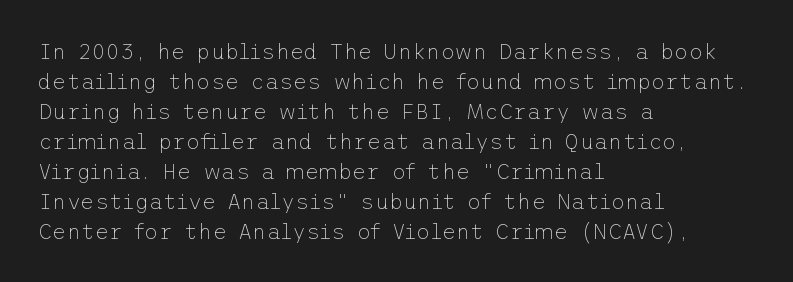
The image shows 22 px text type, upright; set left-aligned, normal line spacing (1.36x), normal letter spacing, not underlined.
